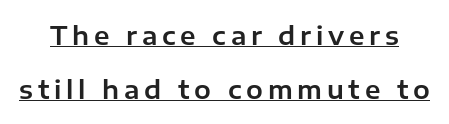
Q: Is the text italic (slanted)? A: No, it is upright.
Q: Is the text underlined? A: Yes.
Q: Is the spacing between lines tight, normal or loose? A: Loose.
